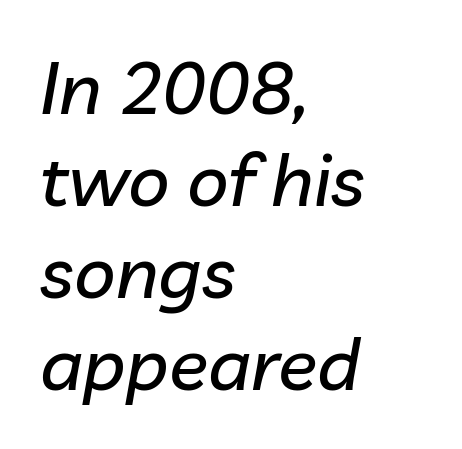
This sample uses plain, unmodified letter spacing. Tall strokes in this sample are angled rather than plumb. The paragraph has a hard left edge and a soft right edge. The face used here is proportionally spaced, like ordinary book or web type.
